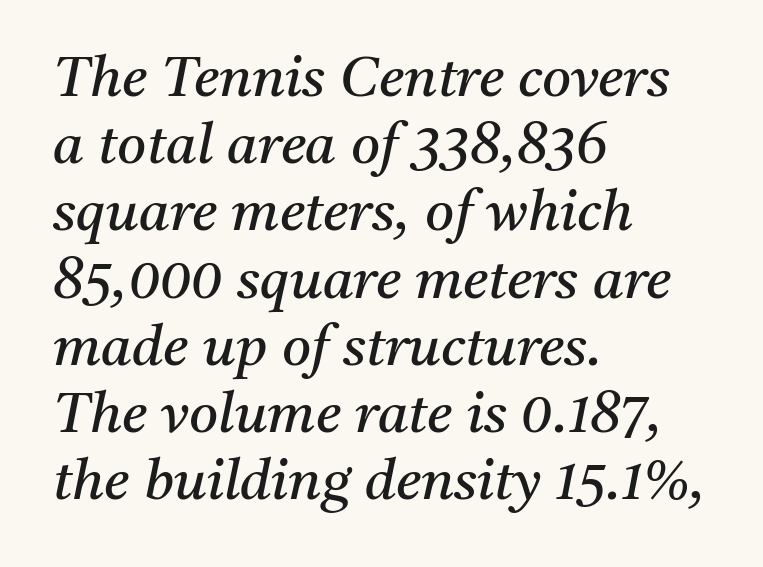
{"serif": "yes", "italic": "yes", "lean": "right", "slant_degrees": 11, "bold": "no", "weight": "regular", "width": "normal", "stroke_contrast": "medium", "x_height": "medium", "monospaced": "no", "underline": "no", "align": "left", "line_spacing_ratio": 1.2, "letter_spacing": "normal", "letter_spacing_em": 0.0, "glyph_px": 56}
